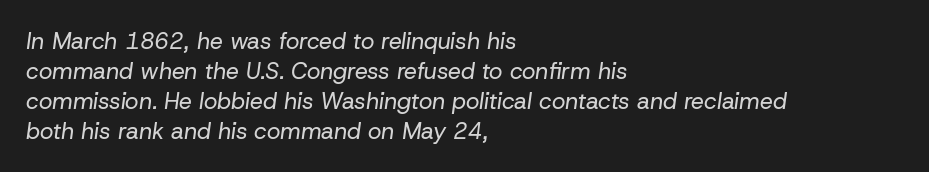
The image shows 23 px text type, italic (leaning right); set left-aligned, normal line spacing (1.3x), normal letter spacing, not underlined.
